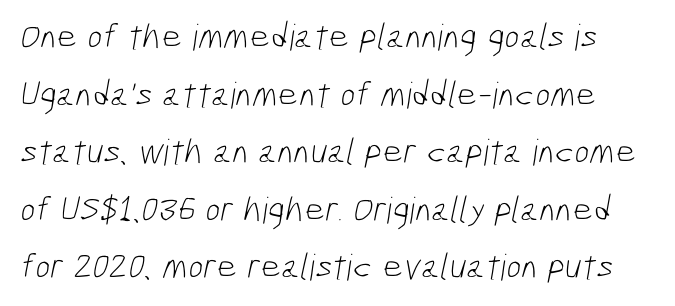
Check under the words: just untouched page. Weight: in the light-to-regular range. Typographically, this falls in the sans-serif category. Successive baselines arrive at the customary interval.
